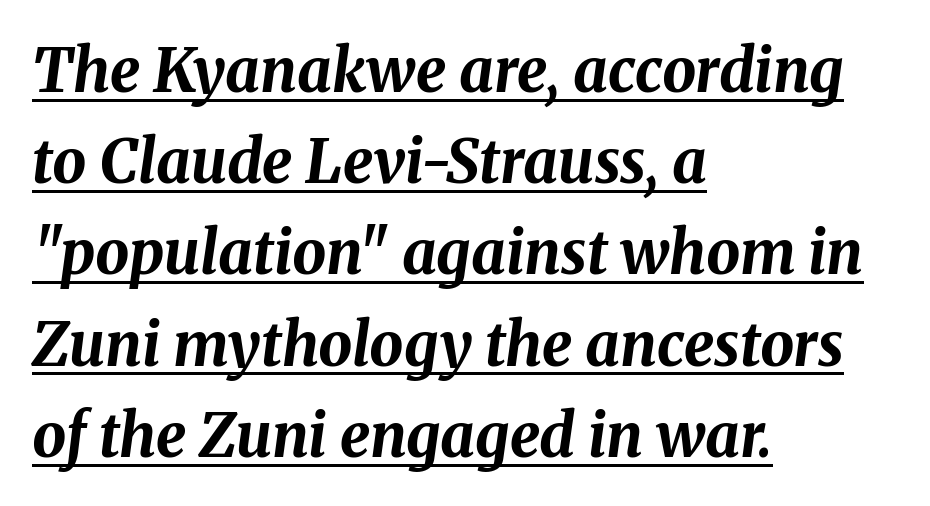
The image shows 60 px bold type, italic (leaning right); set left-aligned, normal line spacing (1.52x), normal letter spacing, underlined; medium stroke contrast and a medium x-height.
